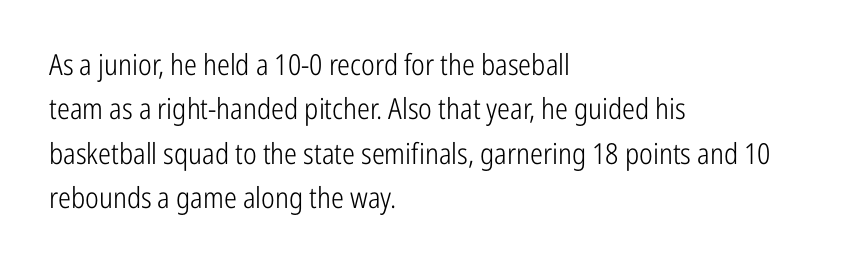
Note the varied advance widths — an 'i' is clearly narrower than an 'm'. The baseline area is clear. A student would call this left alignment; a typographer would say flush left, rag right. Look at the tracking — it's just the regular setting, nothing added. The type sits square on the baseline with zero lean. Serifs: no, the terminals of the letterforms are clean.
